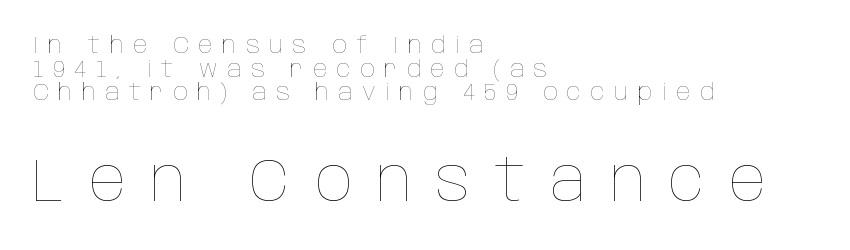
The lines in this sample share a left origin and differ only in where they stop. Underlining? Definitely not there. Look at the tracking — it's clearly loosened, letters drifting apart. Do the characters align in a grid? No, the font is proportional. This is not heavy type; no bold has been used. Larger block? The one below; the one above is distinctly smaller.
